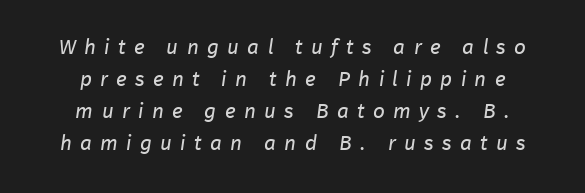
Q: Is the text bold? A: No.
Q: Is the text underlined? A: No.
Q: How is the paragraph aligned? A: Centered.
Q: Is the spacing between letters normal or unusually wide? A: Unusually wide.
Q: Is the spacing between lines tight, normal or loose? A: Normal.
